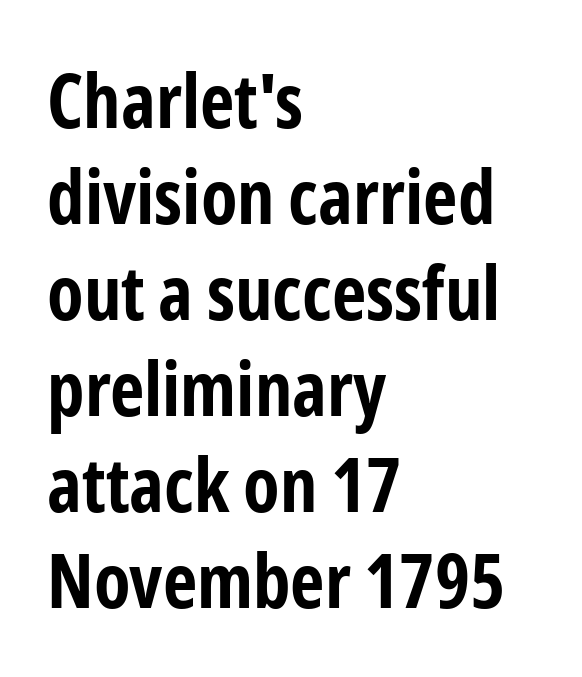
The image shows 75 px bold, condensed sans-serif type, upright; set left-aligned, normal line spacing (1.28x), normal letter spacing, not underlined; low stroke contrast and a medium x-height.
